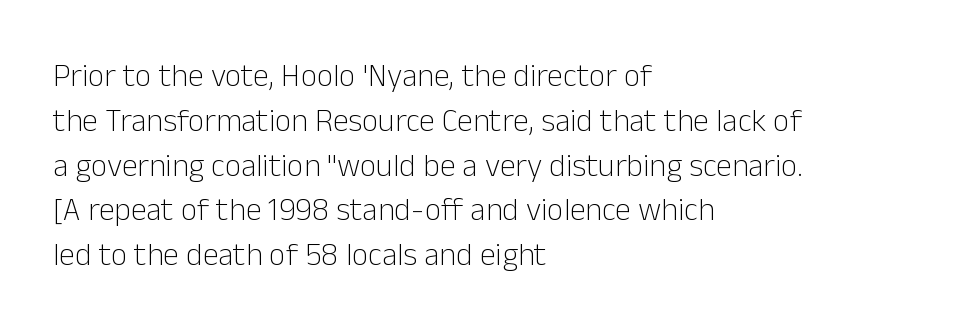
Q: Is the text bold? A: No.
Q: Is the text italic (slanted)? A: No, it is upright.
Q: Is the typeface a serif or a sans-serif typeface? A: Sans-serif.
Q: Is the text underlined? A: No.
Q: How is the paragraph aligned? A: Left-aligned.
Q: Is the spacing between letters normal or unusually wide? A: Normal.
Q: Is the spacing between lines tight, normal or loose? A: Normal.
Q: Width (condensed, normal, or wide)? A: Normal.
Q: Stroke contrast? A: Low.
Q: x-height? A: Medium.
Q: Monospaced? A: No.
